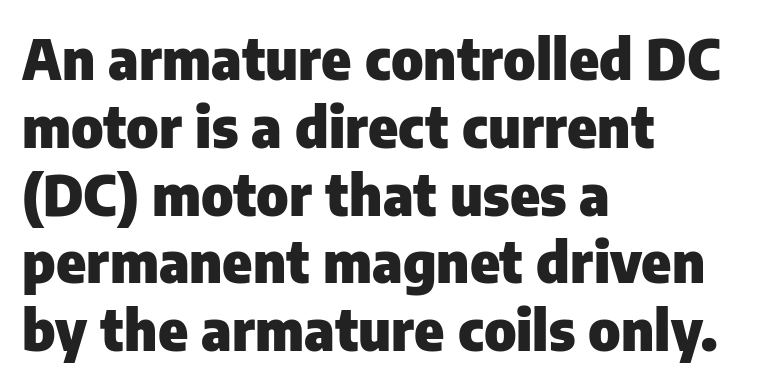
The image shows 56 px heavy sans-serif type, upright; set left-aligned, line spacing 1.21x, normal letter spacing, not underlined; low stroke contrast and a medium x-height.
